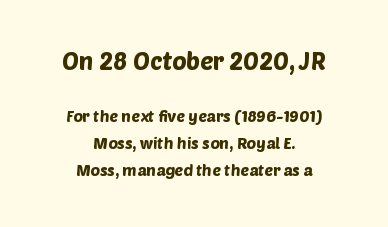
The image shows 24 px text type; set centered, normal line spacing (1.7x), normal letter spacing, not underlined; the first (top) block is 1.5x larger.
